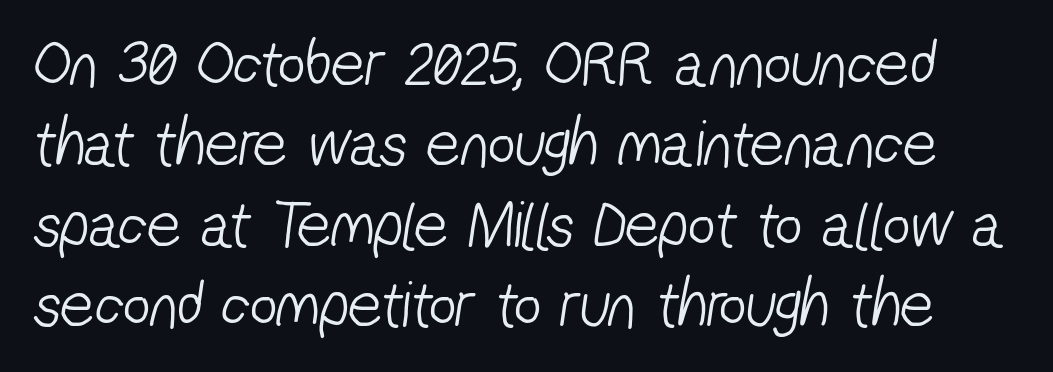
No heavy texture on the line: the type isn't bold. The rendering shows plain stroke endings on the letterforms — a sans-serif design. Each letter keeps its own natural width here, so spacing adapts to shape. The area under the type is left untouched. A typesetter would call this zero additional tracking.
